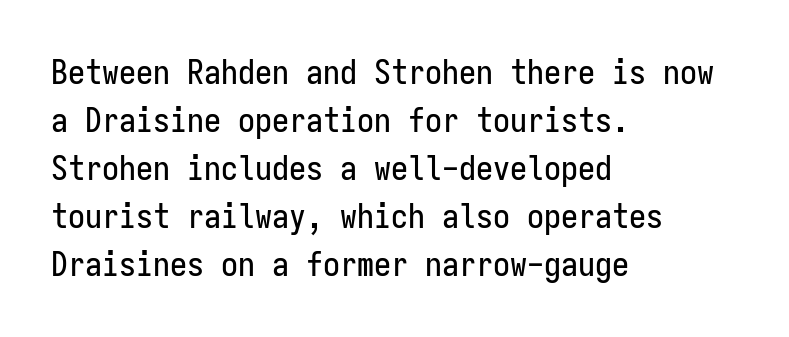
{"serif": "no", "italic": "no", "width": "condensed", "stroke_contrast": "low", "x_height": "medium", "monospaced": "yes", "underline": "no", "align": "left", "line_spacing": "normal", "line_spacing_ratio": 1.41, "letter_spacing": "normal", "letter_spacing_em": 0.0, "glyph_px": 34}
